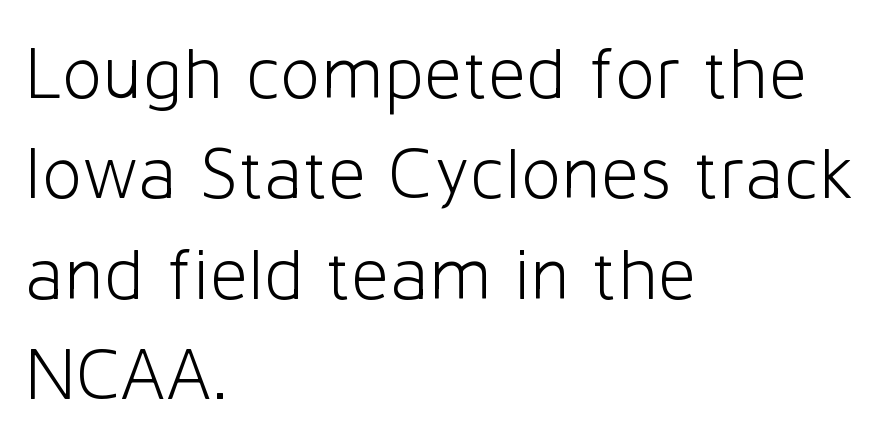
{"serif": "no", "italic": "no", "bold": "no", "weight": "light", "width": "normal", "stroke_contrast": "low", "x_height": "medium", "monospaced": "no", "underline": "no", "align": "left", "line_spacing": "normal", "line_spacing_ratio": 1.34, "letter_spacing": "normal", "letter_spacing_em": 0.0, "glyph_px": 75}
